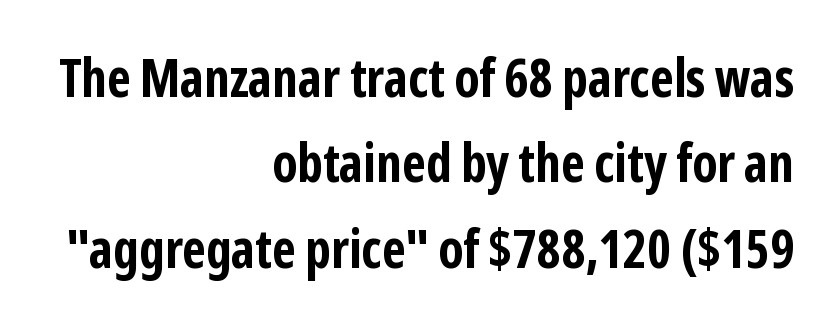
{"serif": "no", "italic": "no", "bold": "yes", "weight": "bold", "width": "condensed", "stroke_contrast": "low", "x_height": "medium", "monospaced": "no", "underline": "no", "align": "right", "line_spacing": "normal", "line_spacing_ratio": 1.61, "letter_spacing": "normal", "letter_spacing_em": 0.0, "glyph_px": 53}
